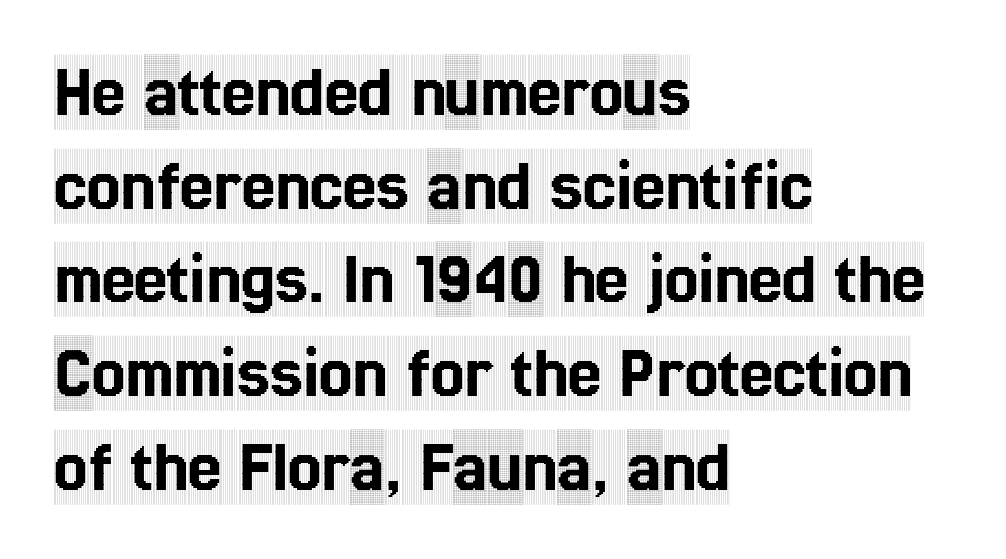
The image shows 75 px condensed serif type, upright; set left-aligned, normal line spacing (1.25x), normal letter spacing, not underlined; a large x-height.
